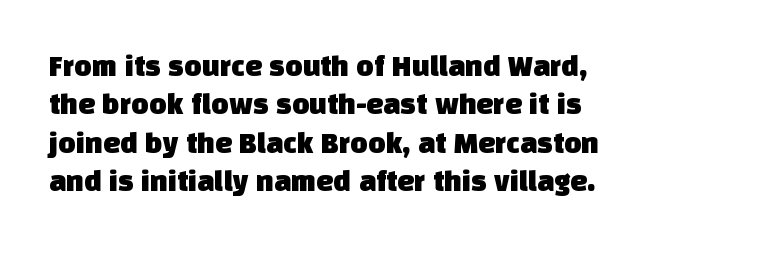
The image shows 30 px sans-serif type; set left-aligned, normal line spacing (1.28x), normal letter spacing, not underlined; low stroke contrast and a large x-height.
